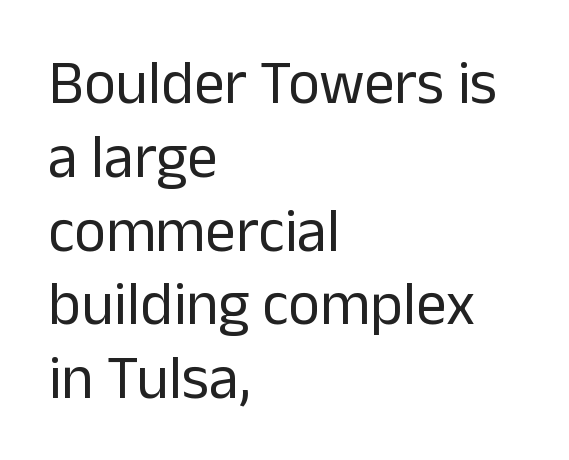
{"serif": "no", "italic": "no", "bold": "no", "weight": "regular", "width": "normal", "stroke_contrast": "low", "x_height": "medium", "monospaced": "no", "underline": "no", "align": "left", "line_spacing_ratio": 1.21, "letter_spacing": "normal", "letter_spacing_em": 0.0, "glyph_px": 61}
